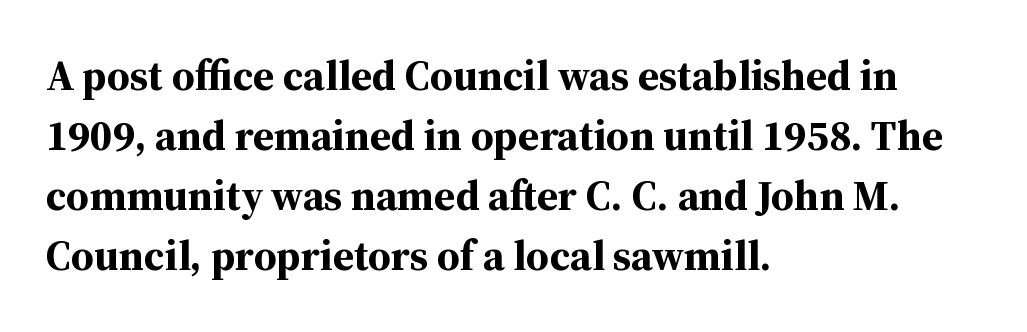
Reading down the block, your eye returns to a fixed left position each line. Plain, unruled lines of type. Regarding serifs, this sample has them. Varying glyph widths throughout — classic text-font behaviour. In terms of letterspacing, this is plain default setting. Interline gaps are of average width in this sample.
